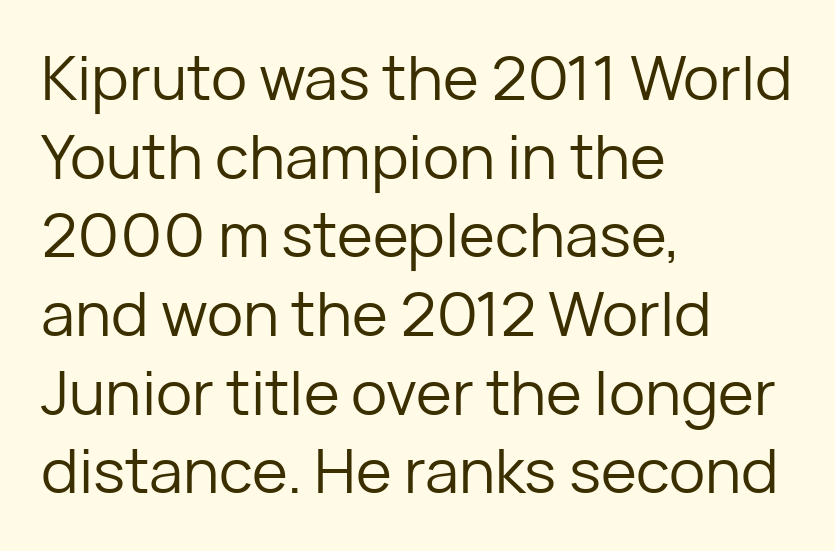
The image shows 61 px regular-weight sans-serif type, upright; set left-aligned, normal line spacing (1.29x), normal letter spacing, not underlined; low stroke contrast and a medium x-height.
